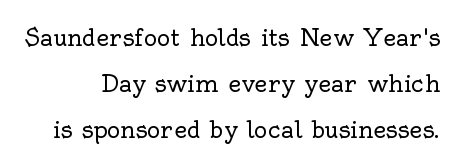
{"italic": "no", "bold": "no", "underline": "no", "line_spacing": "loose", "line_spacing_ratio": 2.0, "letter_spacing": "normal", "letter_spacing_em": 0.0, "glyph_px": 23}
